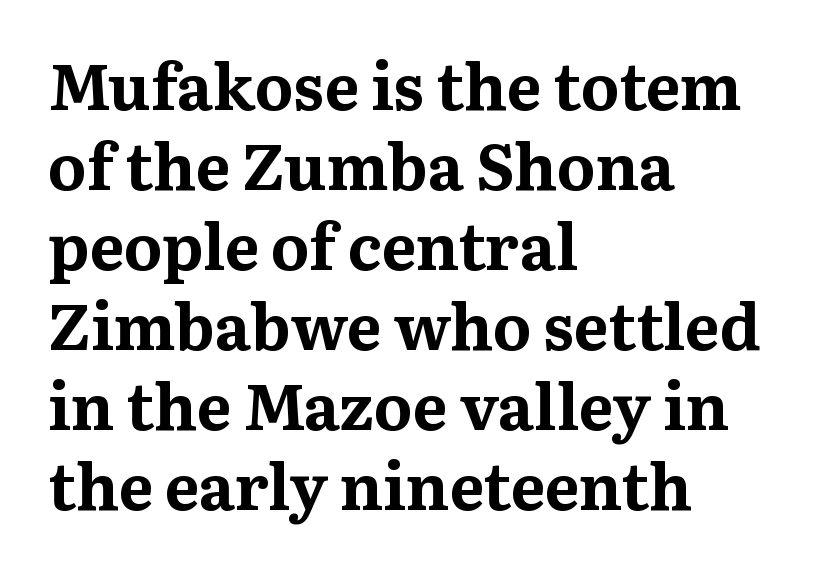
{"serif": "yes", "italic": "no", "bold": "yes", "weight": "bold", "width": "normal", "stroke_contrast": "medium", "x_height": "medium", "monospaced": "no", "underline": "no", "align": "left", "line_spacing_ratio": 1.23, "letter_spacing": "normal", "letter_spacing_em": 0.0, "glyph_px": 65}
